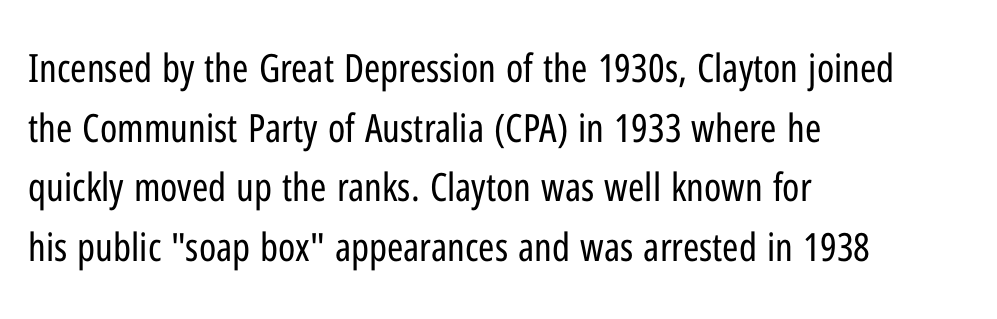
{"serif": "no", "italic": "no", "bold": "no", "weight": "regular", "width": "condensed", "stroke_contrast": "low", "x_height": "medium", "monospaced": "no", "underline": "no", "align": "left", "line_spacing": "normal", "line_spacing_ratio": 1.53, "letter_spacing": "normal", "letter_spacing_em": 0.0, "glyph_px": 39}
